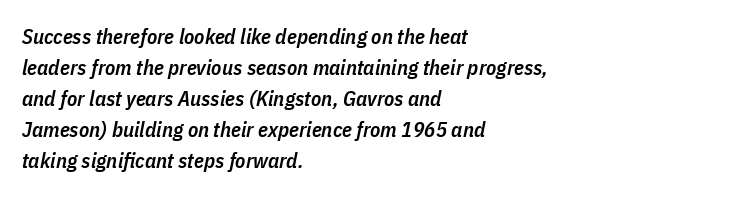
Observe the ordinary spacing: letters are neighbours, not strangers. How would I describe the line gaps? Plain and ordinary. Compared with ordinary roman type, these characters are visibly tilted. Only glyphs here, with clear space below each row.
